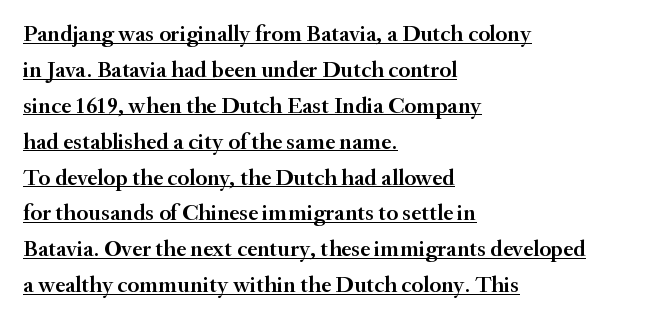
{"italic": "no", "bold": "semi", "underline": "yes", "align": "left", "line_spacing": "normal", "line_spacing_ratio": 1.56, "letter_spacing": "normal", "letter_spacing_em": 0.0, "glyph_px": 23}
